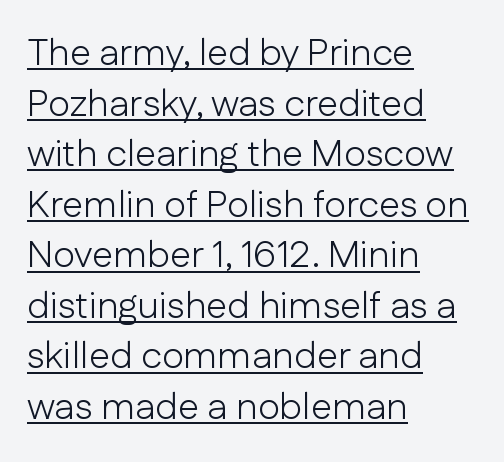
The image shows 38 px light sans-serif type, upright; set left-aligned, normal line spacing (1.33x), normal letter spacing, underlined; low stroke contrast and a medium x-height.
